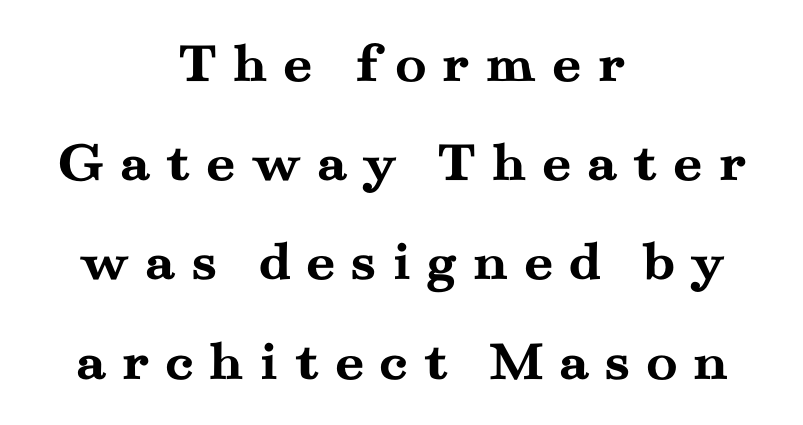
Descenders are the only things crossing below the line. In terms of letterspacing, this is a distinctly airy, spread setting. Every stem runs plumb, perpendicular to the baseline. Classification — serif. These lines are centered, leaving both edges ragged. Varying glyph widths throughout — classic text-font behaviour.
